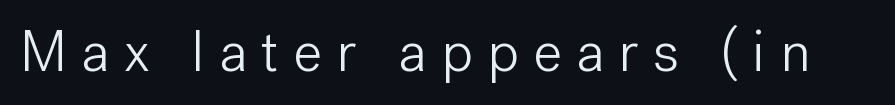
{"serif": "no", "italic": "no", "bold": "no", "weight": "light", "width": "normal", "stroke_contrast": "low", "x_height": "medium", "monospaced": "no", "underline": "no", "letter_spacing": "wide", "letter_spacing_em": 0.25, "glyph_px": 57}
